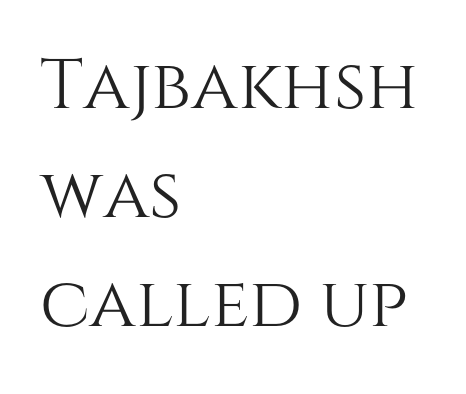
{"italic": "no", "width": "normal", "stroke_contrast": "medium", "x_height": "large", "monospaced": "no", "underline": "no", "align": "left", "line_spacing": "normal", "line_spacing_ratio": 1.56, "letter_spacing": "normal", "letter_spacing_em": 0.0, "glyph_px": 70}
